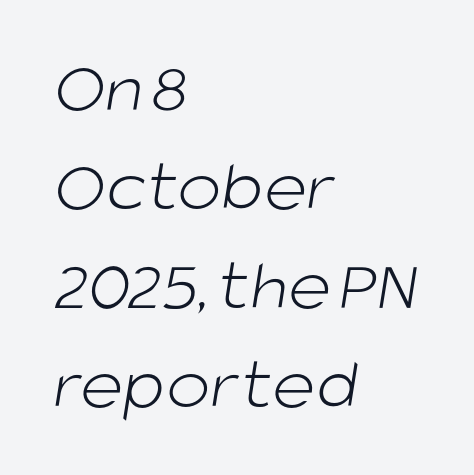
The image shows 74 px light sans-serif type; set left-aligned, normal line spacing (1.34x), normal letter spacing, not underlined; low stroke contrast and a large x-height.
